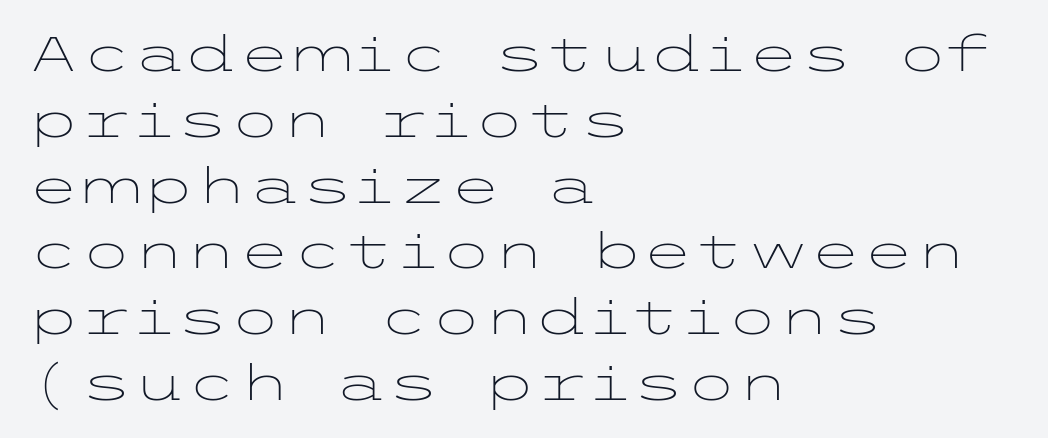
The passage shown is not bold in any degree. What stands out about the letter spacing? Nothing — it is the standard amount. The zone under the glyphs is completely vacant. Rendered with straight, roman letterforms. Note: no serifs on the glyphs. The rendering anchors every line to the left-hand side.
